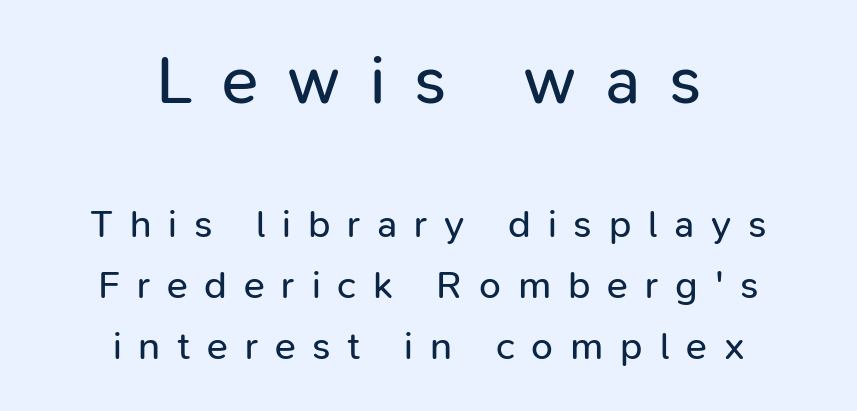
Check under the words: just untouched page. The font is comparable to plain body text, perhaps lighter. The line texture is sparse and dotted thanks to wide tracking. The glyphs in this specimen are sans serif. Type size steps down from the first block to the second. The lines sit at an ordinary, default distance from one another.
